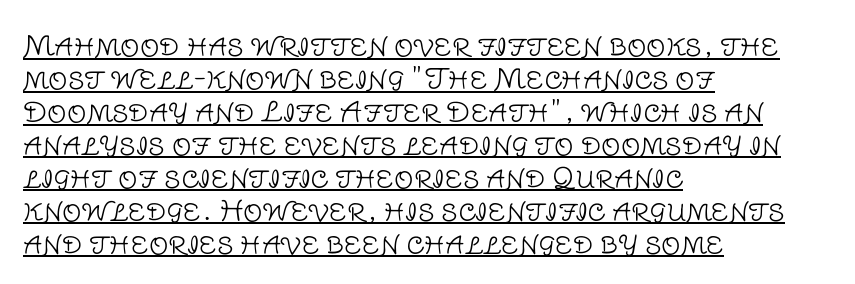
{"bold": "no", "underline": "yes", "align": "left", "line_spacing_ratio": 1.22, "letter_spacing": "normal", "letter_spacing_em": 0.0, "glyph_px": 27}
